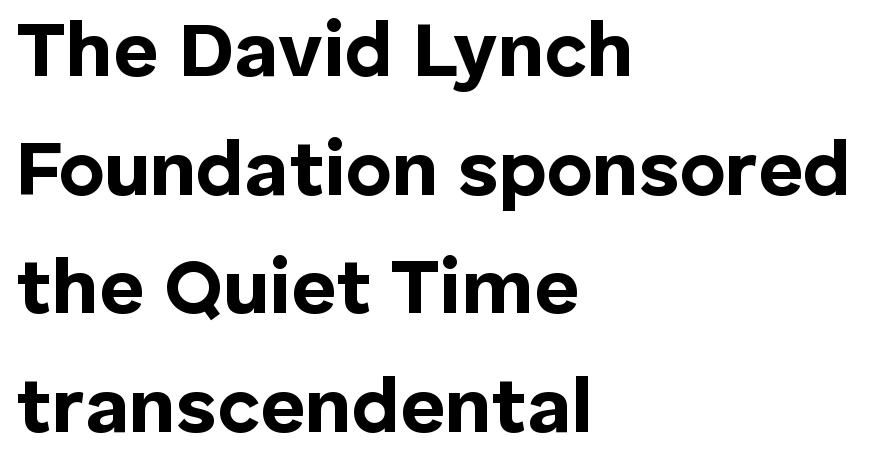
Q: Is the text bold? A: Yes.
Q: Is the text italic (slanted)? A: No, it is upright.
Q: Is the typeface a serif or a sans-serif typeface? A: Sans-serif.
Q: Is the text underlined? A: No.
Q: How is the paragraph aligned? A: Left-aligned.
Q: Is the spacing between letters normal or unusually wide? A: Normal.
Q: Is the spacing between lines tight, normal or loose? A: Normal.
Q: Width (condensed, normal, or wide)? A: Normal.
Q: Stroke contrast? A: Low.
Q: x-height? A: Medium.
Q: Monospaced? A: No.
